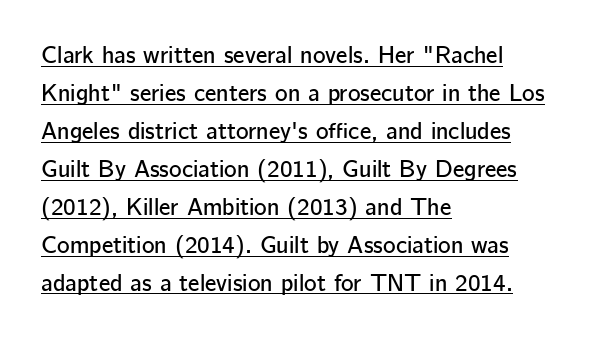
Q: Is the text italic (slanted)? A: No, it is upright.
Q: Is the text underlined? A: Yes.
Q: How is the paragraph aligned? A: Left-aligned.
Q: Is the spacing between letters normal or unusually wide? A: Normal.
Q: Is the spacing between lines tight, normal or loose? A: Normal.
